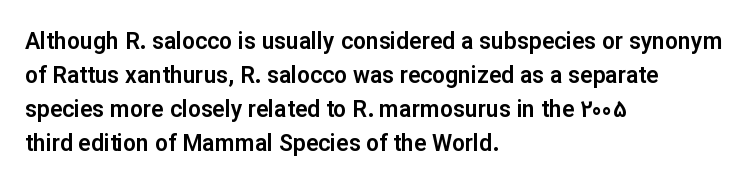
Clear beneath every line of the passage. Notice how descenders clear the ascenders below comfortably — that's standard leading. In terms of letterspacing, this is plain default setting. The lettering stays uniformly vertical, giving the passage a roman look. The lines in this sample share a left origin and differ only in where they stop.
